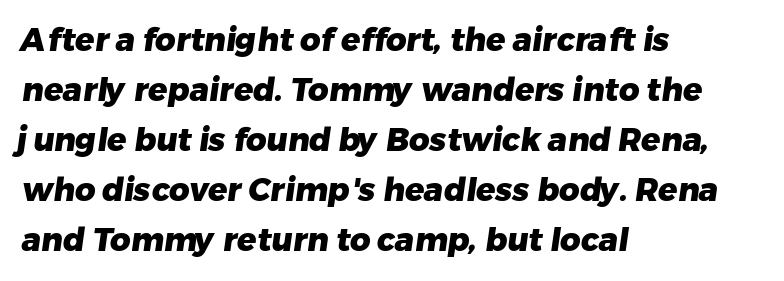
{"serif": "no", "bold": "yes", "weight": "heavy", "width": "normal", "stroke_contrast": "low", "x_height": "medium", "monospaced": "no", "underline": "no", "align": "left", "line_spacing": "normal", "line_spacing_ratio": 1.56, "letter_spacing": "normal", "letter_spacing_em": 0.0, "glyph_px": 32}
